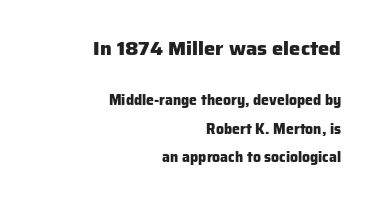
On the weight axis this lands at bold, roughly 700. Glance below the letters and you will spot only blank space. Rendered with straight, roman letterforms. Vertically, the passage feels expansive, rows floating well apart. The lines are quadded right.
